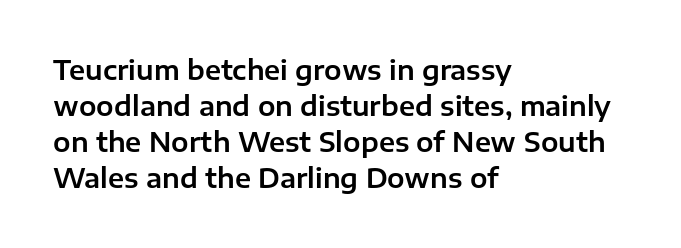
{"italic": "no", "underline": "no", "align": "left", "line_spacing": "normal", "line_spacing_ratio": 1.39, "letter_spacing": "normal", "letter_spacing_em": 0.0, "glyph_px": 26}
